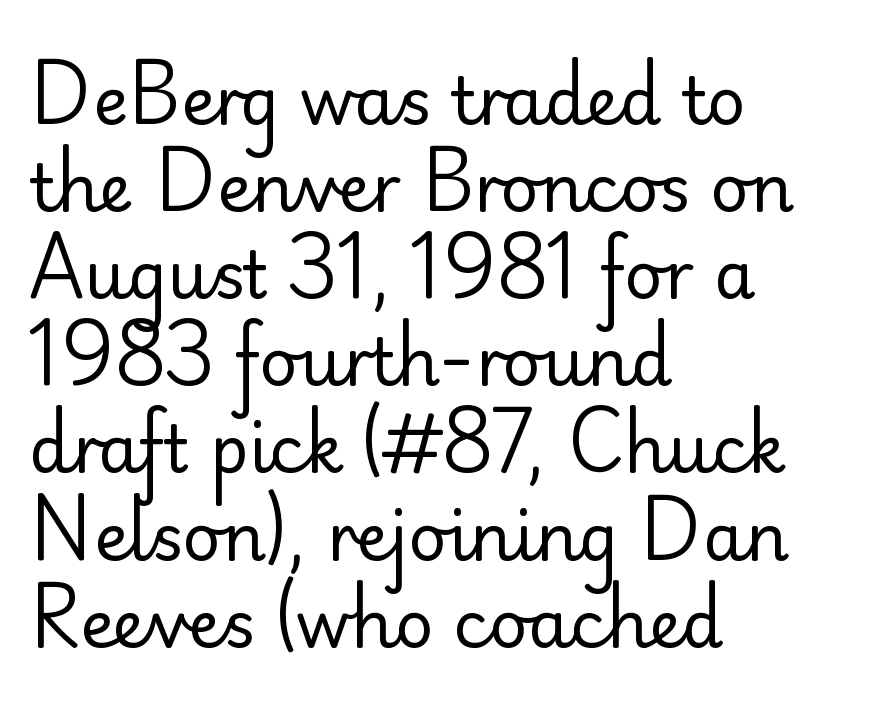
One-word summary of the alignment: left. Compared with typical body copy, the letter spacing here is the same. Are there feet on the stems? There aren't — it's a sans. Letters have the restrained weight of plain body copy at most. This block has exactly the height ordinary leading produces.
